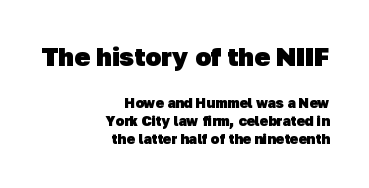
The image shows 26 px bold type; set right-aligned, normal line spacing (1.28x), normal letter spacing, not underlined; the first (top) block is 1.86x larger.
